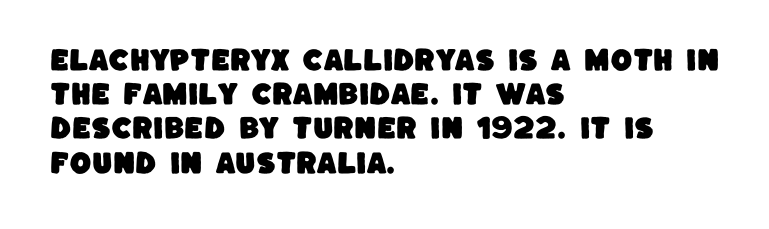
Q: Is the text underlined? A: No.
Q: How is the paragraph aligned? A: Left-aligned.
Q: Is the spacing between letters normal or unusually wide? A: Normal.
Q: Is the spacing between lines tight, normal or loose? A: Normal.
